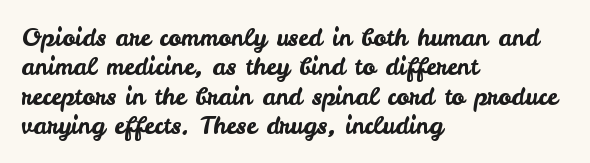
{"underline": "no", "align": "left", "line_spacing_ratio": 1.22, "letter_spacing": "normal", "letter_spacing_em": 0.0, "glyph_px": 24}
